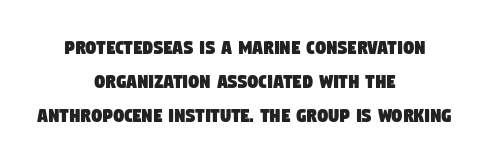
Q: Is the text underlined? A: No.
Q: How is the paragraph aligned? A: Centered.
Q: Is the spacing between letters normal or unusually wide? A: Normal.
Q: Is the spacing between lines tight, normal or loose? A: Normal.
